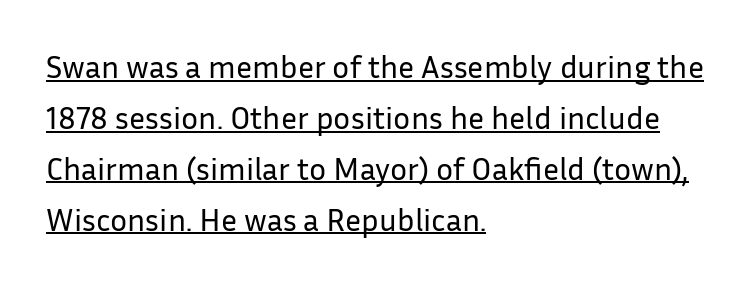
The vertical gap from one line to the next is medium. Look at the tracking — it's just the regular setting, nothing added. Letterform terminals end flat and unadorned throughout the passage. Vertical strokes here are truly vertical. Is this a fixed-width face? No — the glyphs have proportional, varying widths. In CSS terms this would be text-align: left.
